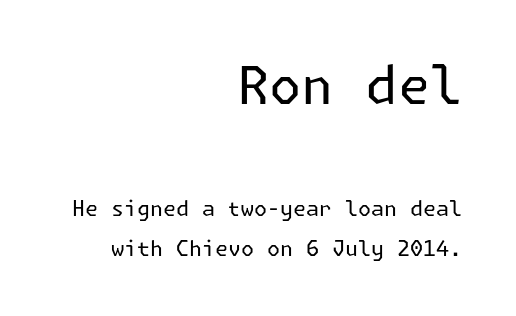
{"serif": "no", "italic": "no", "bold": "no", "weight": "regular", "width": "normal", "stroke_contrast": "low", "x_height": "medium", "underline": "no", "align": "right", "line_spacing": "loose", "line_spacing_ratio": 1.93, "letter_spacing": "normal", "letter_spacing_em": 0.0, "larger_block": "first", "size_ratio": 2.48, "glyph_px": 52}
